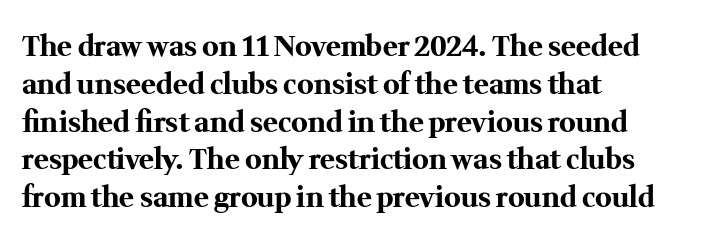
Descender tails drop into unmarked territory. Regarding leading, the lines here are spaced in the standard way. Is there any slant? The stems are plumb. Each letter's strokes conclude with small projecting serifs. Varying glyph widths throughout — classic text-font behaviour. A student would call this left alignment; a typographer would say flush left, rag right.
